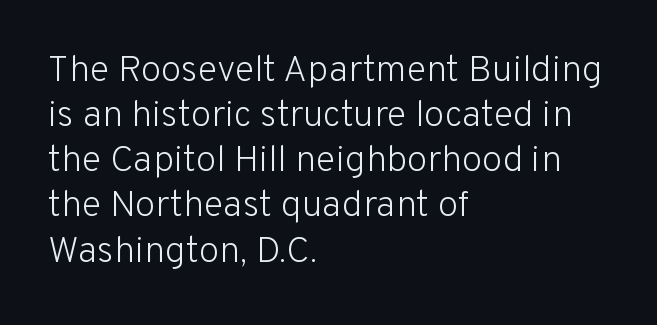
Regarding serifs, this sample does without them. The strokes carry an ordinary text weight at most. Each letter keeps its own natural width here, so spacing adapts to shape. Posture: upright roman. Tracking here is standard; glyphs follow each other at the usual distance.
